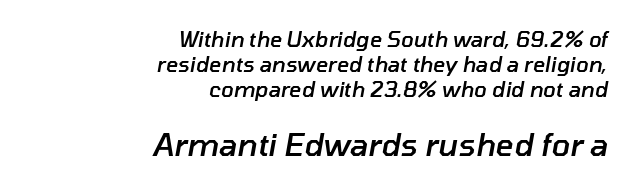
The image shows 31 px semibold type, italic (leaning right); set right-aligned, line spacing 1.18x, normal letter spacing, not underlined; the second (bottom) block is 1.48x larger; low stroke contrast and a medium x-height.
